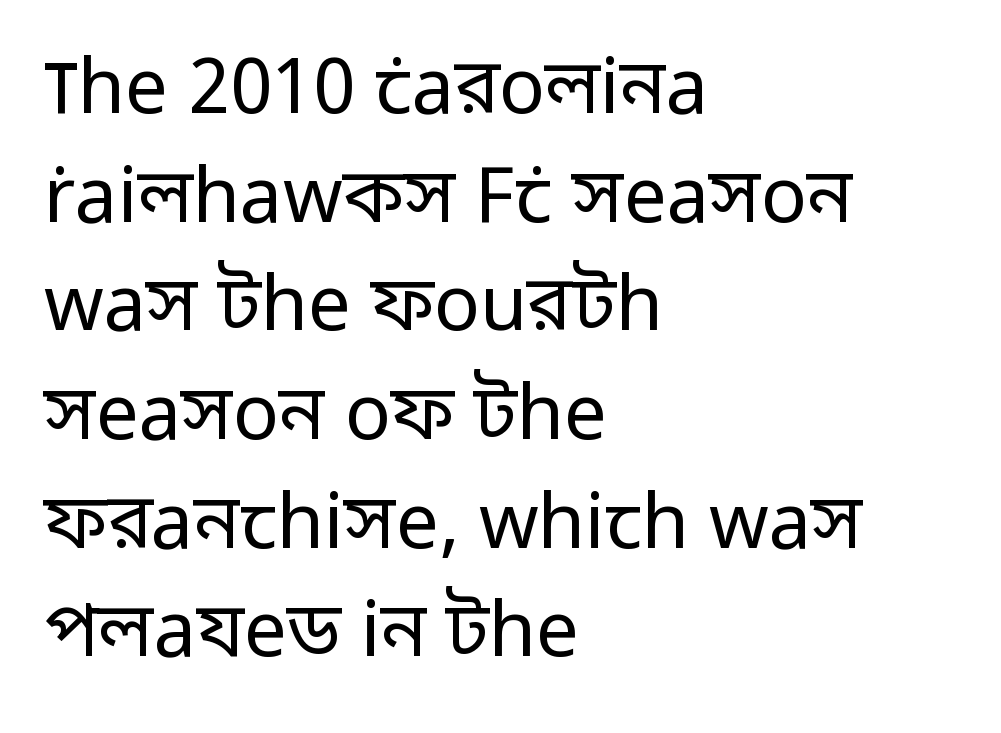
The image shows 76 px regular-weight sans-serif type, upright; set left-aligned, normal line spacing (1.43x), normal letter spacing, not underlined; low stroke contrast and a medium x-height.
